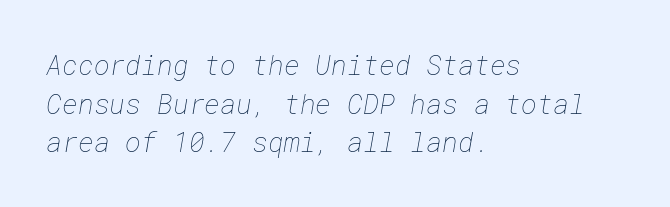
Q: Is the text bold? A: No.
Q: Is the text underlined? A: No.
Q: How is the paragraph aligned? A: Left-aligned.
Q: Is the spacing between letters normal or unusually wide? A: Normal.
Q: Is the spacing between lines tight, normal or loose? A: Normal.
